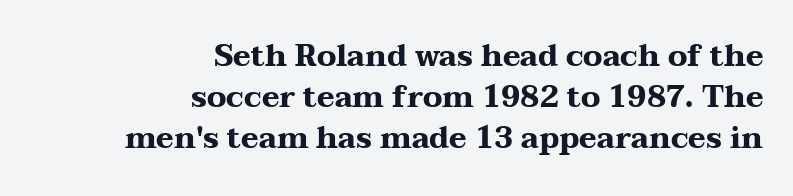
Q: Is the text bold? A: Yes.
Q: Is the text italic (slanted)? A: No, it is upright.
Q: Is the typeface a serif or a sans-serif typeface? A: Serif.
Q: Is the text underlined? A: No.
Q: How is the paragraph aligned? A: Right-aligned.
Q: Is the spacing between letters normal or unusually wide? A: Normal.
Q: Is the spacing between lines tight, normal or loose? A: Normal.
Q: Width (condensed, normal, or wide)? A: Wide.
Q: Stroke contrast? A: Medium.
Q: x-height? A: Medium.
Q: Monospaced? A: No.
